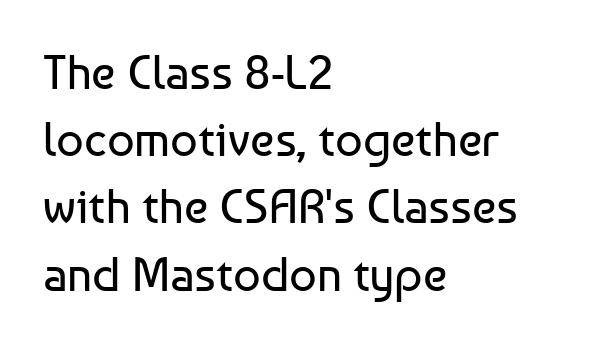
{"serif": "no", "italic": "no", "bold": "no", "weight": "regular", "width": "normal", "stroke_contrast": "low", "x_height": "medium", "monospaced": "no", "underline": "no", "align": "left", "line_spacing": "normal", "line_spacing_ratio": 1.4, "letter_spacing": "normal", "letter_spacing_em": 0.0, "glyph_px": 48}
